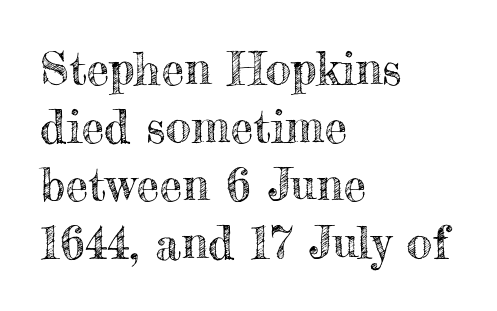
Note the varied advance widths — an 'i' is clearly narrower than an 'm'. Each new line begins a customary step beneath the previous one. Nope, not italic — everything's standing straight. A typesetter would call this zero additional tracking.
